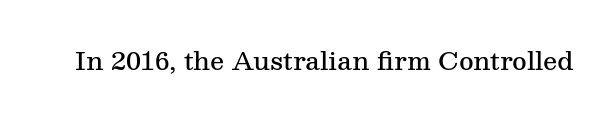
The letters stand upright; this is a roman face. Words appear dense and cohesive because spacing is normal. What weight is shown? A semibold, between regular and bold. The passage shown is not underscored anywhere.
